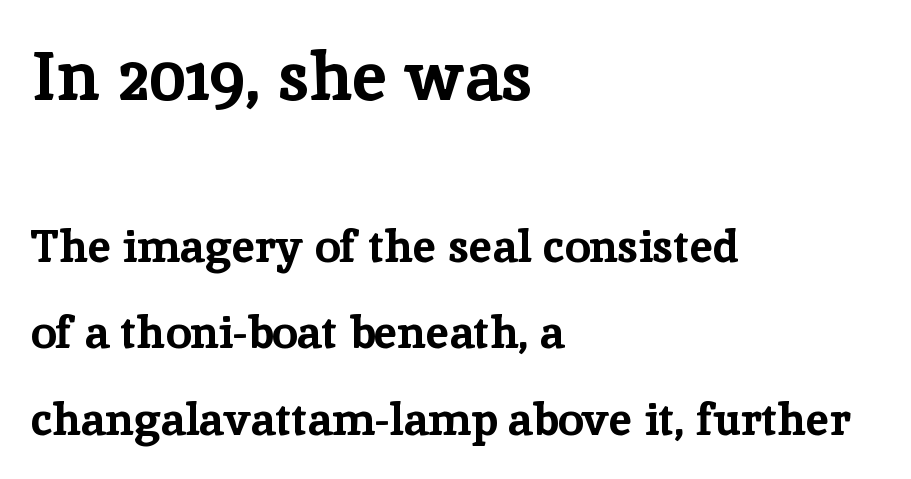
The image shows 69 px bold serif type, upright; set left-aligned, line spacing 1.88x, normal letter spacing, not underlined; the first (top) block is 1.5x larger; low stroke contrast and a medium x-height.
